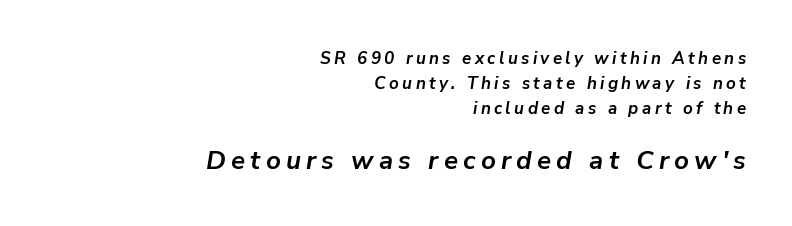
Q: Is the text bold? A: Yes.
Q: Is the text italic (slanted)? A: Yes, it leans right by about 9 degrees.
Q: Is the text underlined? A: No.
Q: How is the paragraph aligned? A: Right-aligned.
Q: Is the spacing between letters normal or unusually wide? A: Unusually wide.
Q: Is the spacing between lines tight, normal or loose? A: Normal.
Q: Which block of text is set in a larger size, the first (top) or the second (bottom)? A: The second (bottom) one.
